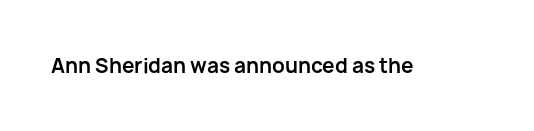
The image shows 20 px bold type, upright; set normal letter spacing, not underlined.
